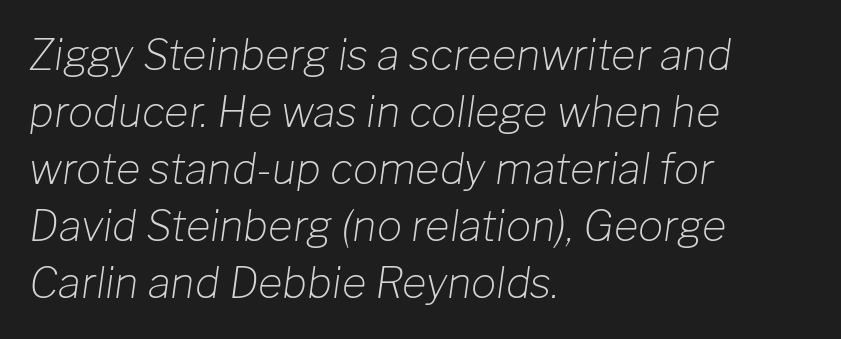
Q: Is the text bold? A: No.
Q: Is the text italic (slanted)? A: Yes, it leans right by about 8 degrees.
Q: Is the text underlined? A: No.
Q: How is the paragraph aligned? A: Left-aligned.
Q: Is the spacing between letters normal or unusually wide? A: Normal.
Q: Is the spacing between lines tight, normal or loose? A: Normal.
Q: Width (condensed, normal, or wide)? A: Normal.
Q: Stroke contrast? A: Low.
Q: x-height? A: Medium.
Q: Monospaced? A: No.
